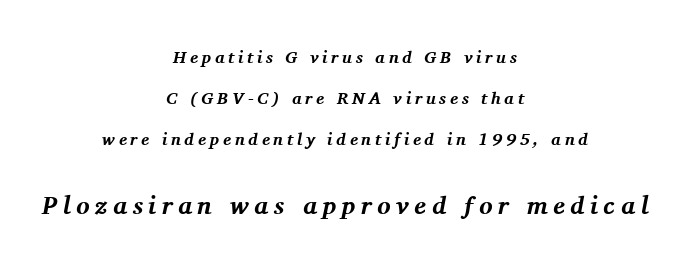
Q: Is the text bold? A: Yes.
Q: Is the text italic (slanted)? A: Yes, it leans right by about 11 degrees.
Q: Is the text underlined? A: No.
Q: How is the paragraph aligned? A: Centered.
Q: Is the spacing between letters normal or unusually wide? A: Unusually wide.
Q: Is the spacing between lines tight, normal or loose? A: Loose.
Q: Which block of text is set in a larger size, the first (top) or the second (bottom)? A: The second (bottom) one.
